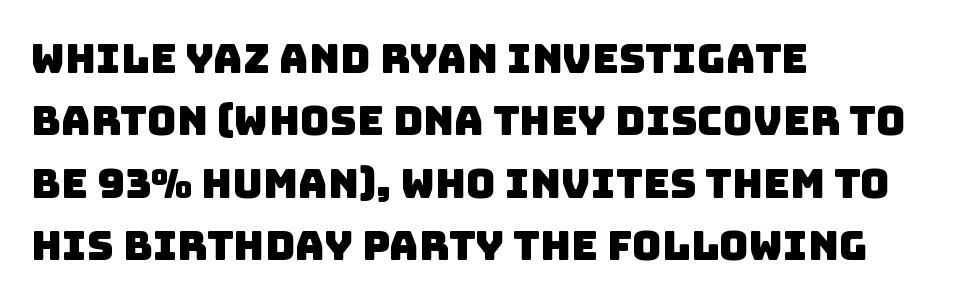
Q: Is the typeface a serif or a sans-serif typeface? A: Sans-serif.
Q: Is the text underlined? A: No.
Q: How is the paragraph aligned? A: Left-aligned.
Q: Is the spacing between letters normal or unusually wide? A: Normal.
Q: Is the spacing between lines tight, normal or loose? A: Normal.
Q: Width (condensed, normal, or wide)? A: Normal.
Q: Stroke contrast? A: Low.
Q: x-height? A: Large.
Q: Monospaced? A: No.
